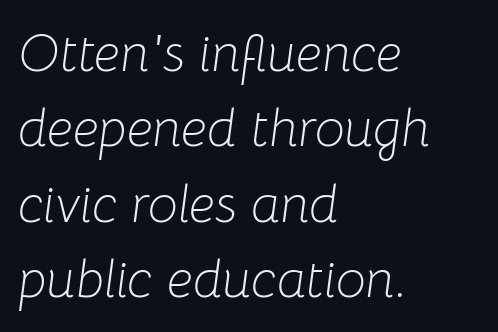
Q: Is the text bold? A: No.
Q: Is the text italic (slanted)? A: Yes, it leans right by about 8 degrees.
Q: Is the text underlined? A: No.
Q: How is the paragraph aligned? A: Left-aligned.
Q: Is the spacing between letters normal or unusually wide? A: Normal.
Q: Is the spacing between lines tight, normal or loose? A: Normal.
Q: Width (condensed, normal, or wide)? A: Normal.
Q: Stroke contrast? A: Low.
Q: x-height? A: Medium.
Q: Monospaced? A: No.
